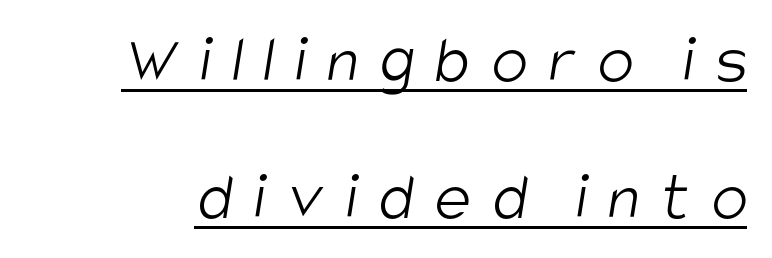
{"serif": "no", "bold": "no", "weight": "light", "width": "condensed", "stroke_contrast": "low", "x_height": "large", "monospaced": "no", "underline": "yes", "line_spacing": "loose", "line_spacing_ratio": 2.01, "letter_spacing": "wide", "letter_spacing_em": 0.31, "glyph_px": 68}
